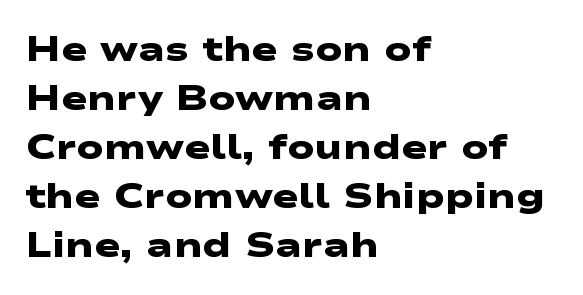
Q: Is the text bold? A: Yes.
Q: Is the typeface a serif or a sans-serif typeface? A: Sans-serif.
Q: Is the text underlined? A: No.
Q: How is the paragraph aligned? A: Left-aligned.
Q: Is the spacing between letters normal or unusually wide? A: Normal.
Q: Is the spacing between lines tight, normal or loose? A: Normal.
Q: Width (condensed, normal, or wide)? A: Wide.
Q: Stroke contrast? A: Low.
Q: x-height? A: Medium.
Q: Monospaced? A: No.
